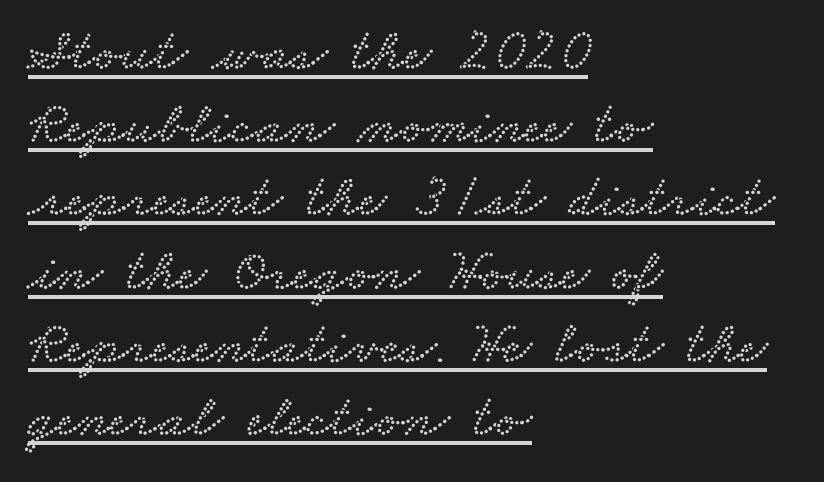
Q: Is the typeface a serif or a sans-serif typeface? A: Serif.
Q: Is the text underlined? A: Yes.
Q: How is the paragraph aligned? A: Left-aligned.
Q: Is the spacing between letters normal or unusually wide? A: Normal.
Q: Width (condensed, normal, or wide)? A: Wide.
Q: Stroke contrast? A: Low.
Q: x-height? A: Small.
Q: Monospaced? A: No.
